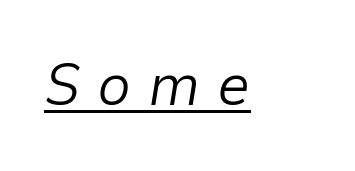
Proportional: the letters do not fall into vertical columns. Notice how the stems are inclined rather than vertical — that's the hallmark of italics. The passage shown is not bold in any degree. A continuous stroke trails under the words, as in a hyperlink. Glyph-to-glyph distance is far greater than everyday printed text.
